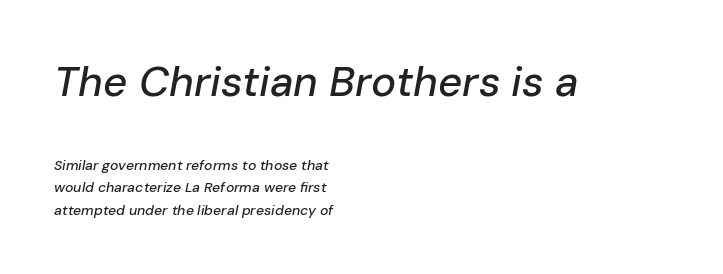
The image shows 42 px text type, italic (leaning right); set left-aligned, normal line spacing (1.62x), normal letter spacing, not underlined; the first (top) block is 3.0x larger; low stroke contrast and a medium x-height.
